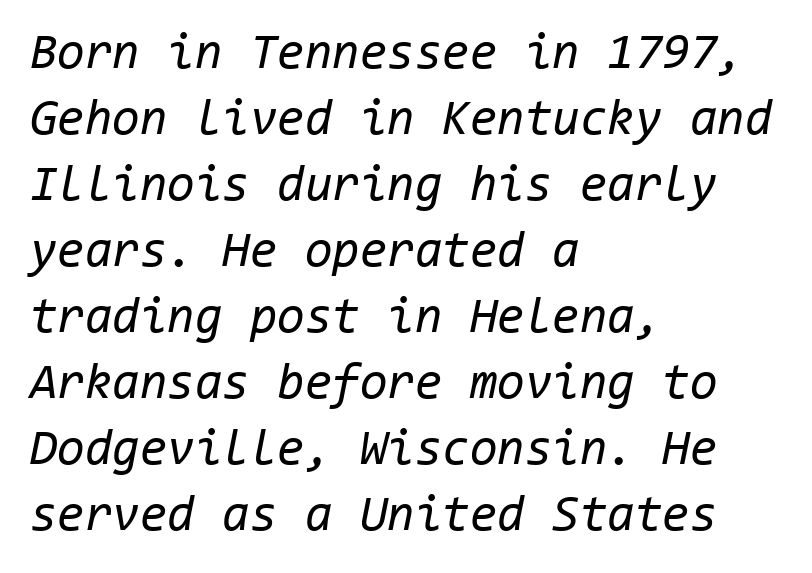
Clear beneath every line of the passage. These lines are set flush left with a ragged right edge. These lines are rendered in a fixed-pitch font. Leading matches the norm, producing a regular column. The typography opts for an oblique posture over an upright one. No heavy texture on the line: the type isn't bold.
